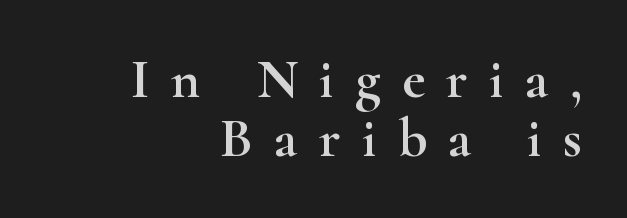
The image shows 56 px wide serif type, upright; set right-aligned, tight line spacing (1.05x), unusually wide letter spacing (+0.38 em), not underlined; high stroke contrast and a small x-height.
